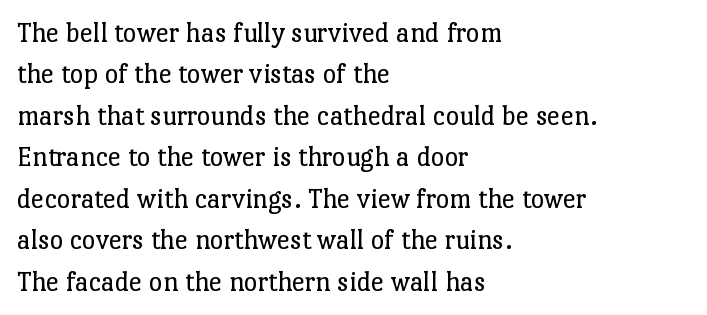
{"serif": "yes", "italic": "no", "bold": "no", "weight": "regular", "width": "normal", "stroke_contrast": "low", "x_height": "medium", "monospaced": "no", "underline": "no", "align": "left", "line_spacing": "normal", "line_spacing_ratio": 1.43, "letter_spacing": "normal", "letter_spacing_em": 0.0, "glyph_px": 29}
